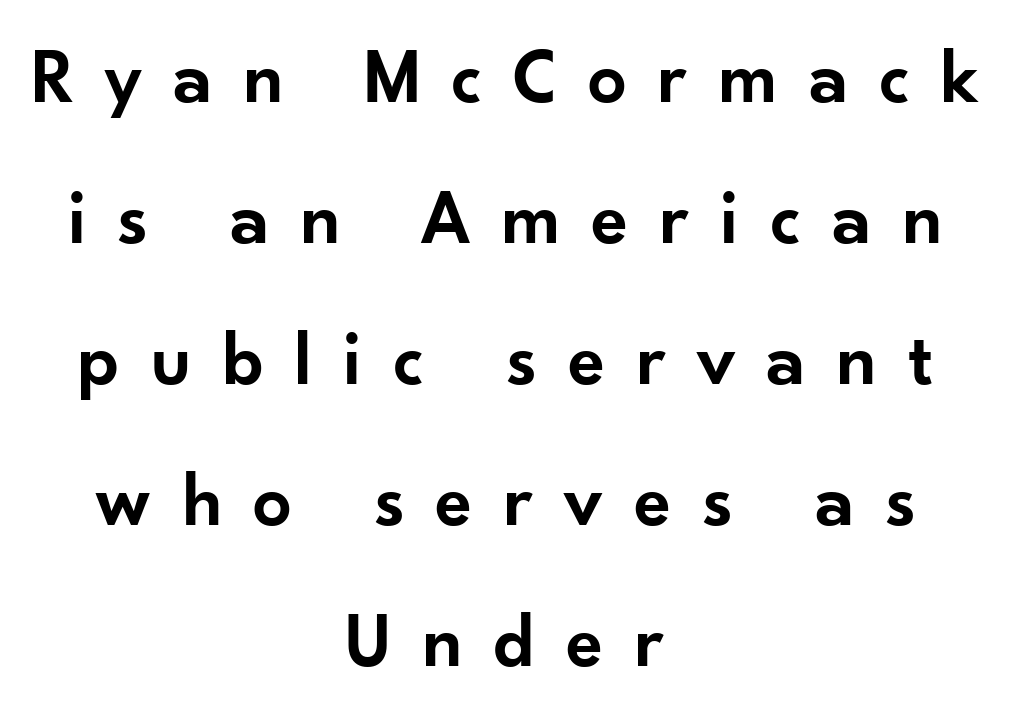
The image shows 77 px semibold sans-serif type, upright; set centered, line spacing 1.83x, unusually wide letter spacing (+0.4 em), not underlined; low stroke contrast and a small x-height.
